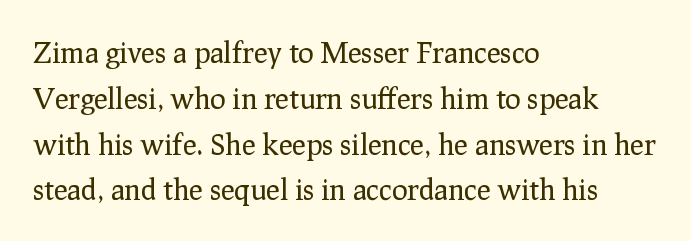
Q: Is the text bold? A: No.
Q: Is the text italic (slanted)? A: No, it is upright.
Q: Is the typeface a serif or a sans-serif typeface? A: Serif.
Q: Is the text underlined? A: No.
Q: How is the paragraph aligned? A: Left-aligned.
Q: Is the spacing between letters normal or unusually wide? A: Normal.
Q: Is the spacing between lines tight, normal or loose? A: Normal.
Q: Width (condensed, normal, or wide)? A: Normal.
Q: Stroke contrast? A: Low.
Q: x-height? A: Medium.
Q: Monospaced? A: No.
